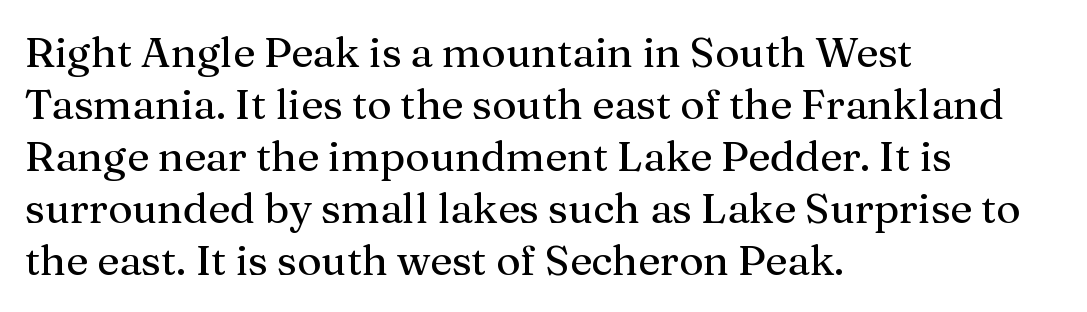
I'd call this a serif setting — the letters wear small feet. Characters follow at the spacing the type designer built in. Words float on clear page, feet unadorned. Quick note: not italic, upright. The passage is arranged the way most books set body copy — flush left. Think of a printed novel: that variable character pitch is what you see here.
